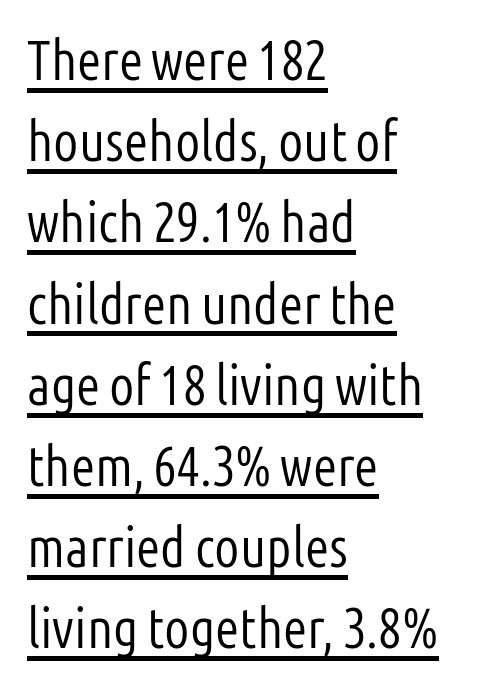
Look at the tracking — it's just the regular setting, nothing added. The characters are drawn with everyday or finer stroke widths. The designer went with a sans here, leaving each stem footless. The letters stand upright; this is a roman face.
